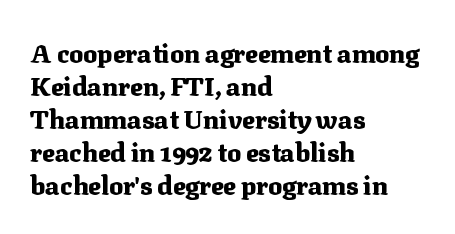
{"italic": "no", "bold": "yes", "underline": "no", "align": "left", "line_spacing": "normal", "line_spacing_ratio": 1.27, "letter_spacing": "normal", "letter_spacing_em": 0.0, "glyph_px": 26}
